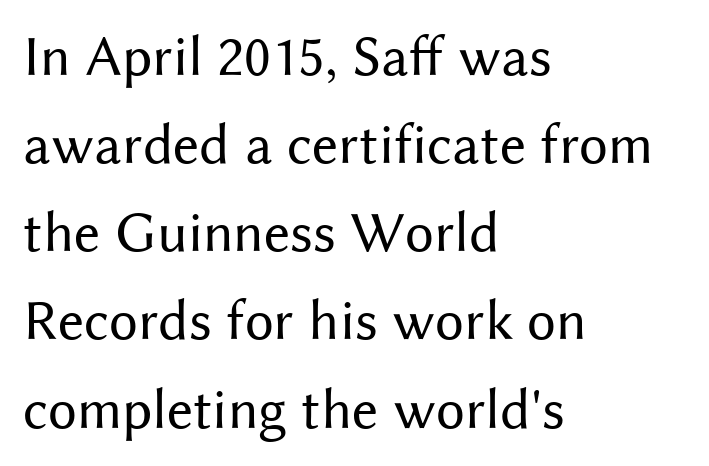
The image shows 58 px regular-weight sans-serif type, upright; set left-aligned, normal line spacing (1.52x), normal letter spacing, not underlined; medium stroke contrast and a medium x-height.
